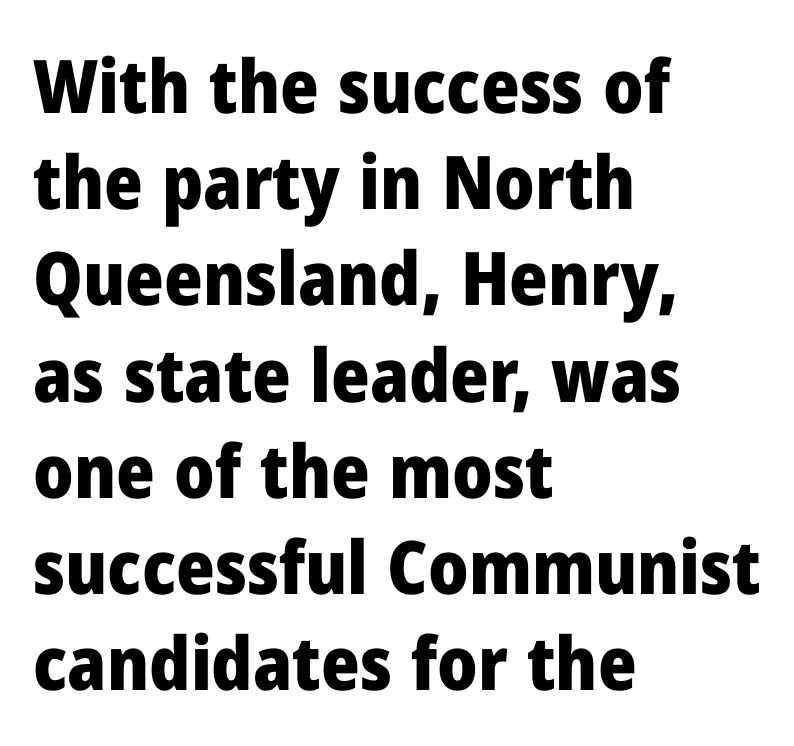
Q: Is the text bold? A: Yes.
Q: Is the text italic (slanted)? A: No, it is upright.
Q: Is the typeface a serif or a sans-serif typeface? A: Sans-serif.
Q: Is the text underlined? A: No.
Q: How is the paragraph aligned? A: Left-aligned.
Q: Is the spacing between letters normal or unusually wide? A: Normal.
Q: Is the spacing between lines tight, normal or loose? A: Normal.
Q: Width (condensed, normal, or wide)? A: Normal.
Q: Stroke contrast? A: Low.
Q: x-height? A: Medium.
Q: Monospaced? A: No.
